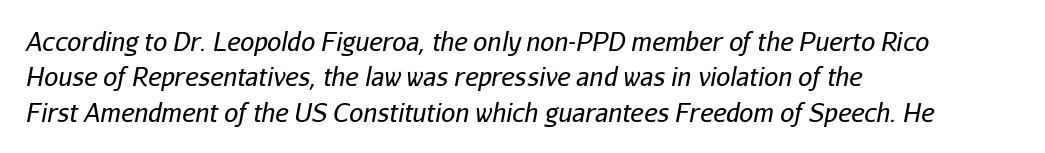
In terms of posture, this sample is oblique. Evenly set lines give the paragraph a standard silhouette. Glyph-to-glyph distance matches everyday printed text. The space beneath each line is pristine and unruled. The paragraph has a hard left edge and a soft right edge. No extra ink here — the face is not bold.
